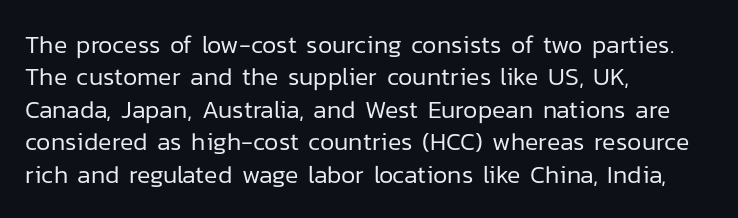
The words here are not underlined. Whoever set this chose a conventional vertical rhythm. Honestly, the letter spacing is just normal — you wouldn't notice it. Tall strokes in this sample are plumb rather than angled. Compared with a centered layout, this one pins lines to the left instead. The weight tops out at a normal text grade.
